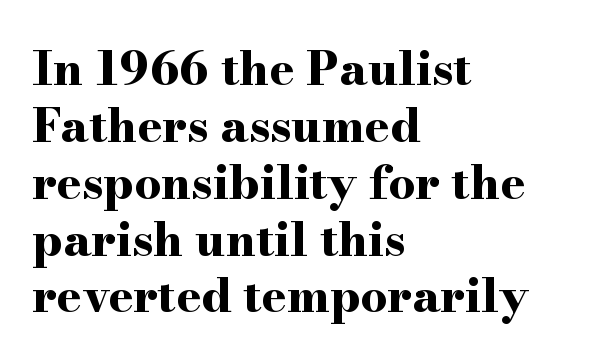
{"serif": "yes", "italic": "no", "bold": "yes", "weight": "bold", "width": "wide", "stroke_contrast": "high", "x_height": "small", "monospaced": "no", "underline": "no", "align": "left", "line_spacing_ratio": 1.21, "letter_spacing": "normal", "letter_spacing_em": 0.0, "glyph_px": 47}
